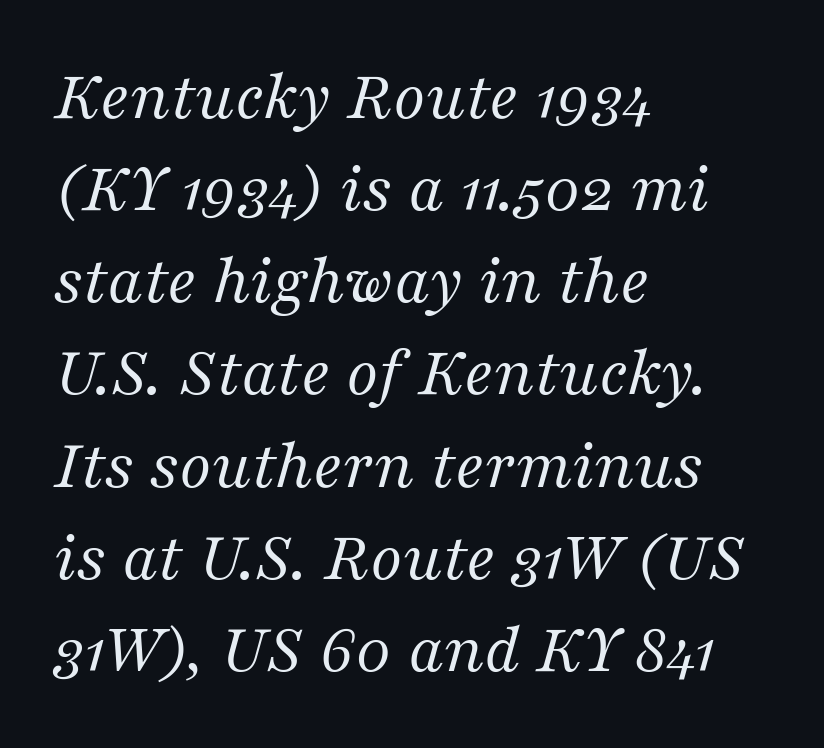
The image shows 72 px regular-weight serif type, italic (leaning right); set left-aligned, normal line spacing (1.28x), normal letter spacing, not underlined; medium stroke contrast and a medium x-height.
